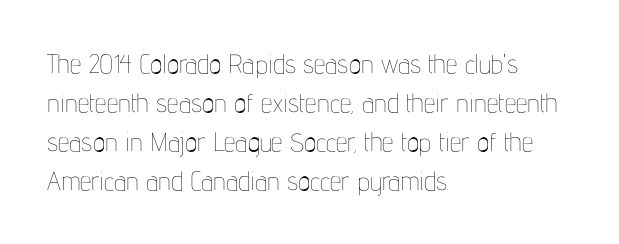
The image shows 26 px text type, upright; set left-aligned, normal line spacing (1.5x), normal letter spacing, not underlined.
